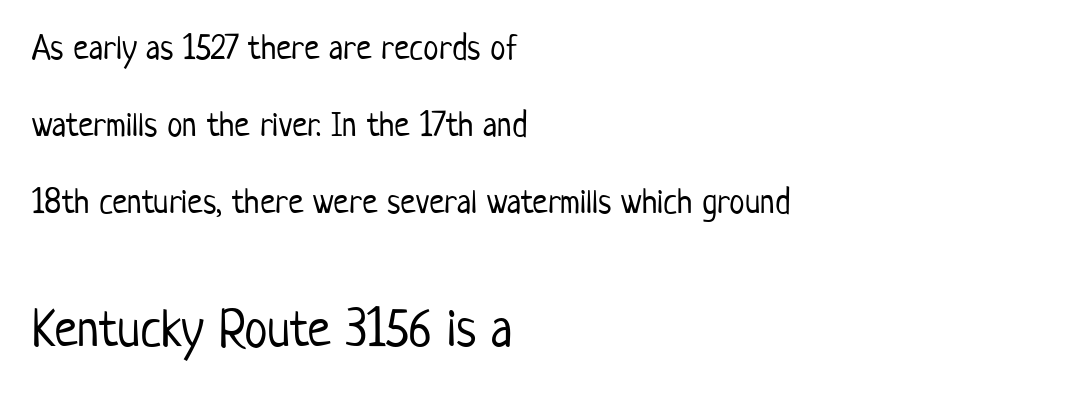
The block sitting lower on the canvas is the one with enlarged characters. Unbolded letterforms with no extra heft. Each letter keeps its own natural width here, so spacing adapts to shape. The foot of each line stays bare and open. Nothing unusual about the tracking: characters are spaced as the font intends. Observe the absence of serifs on each vertical stroke in this sample.
